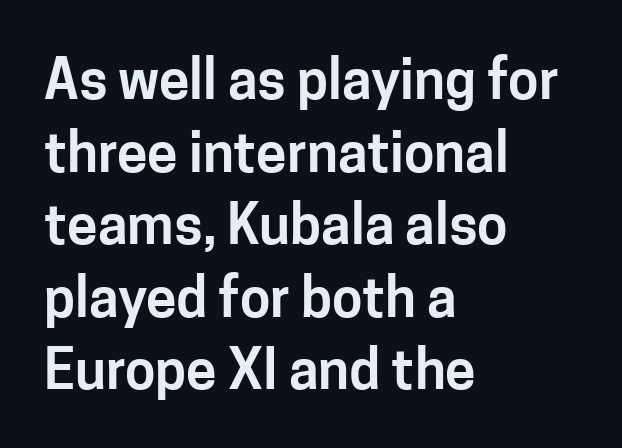
The image shows 55 px sans-serif type, upright; set left-aligned, normal line spacing (1.32x), normal letter spacing, not underlined; low stroke contrast and a medium x-height.
